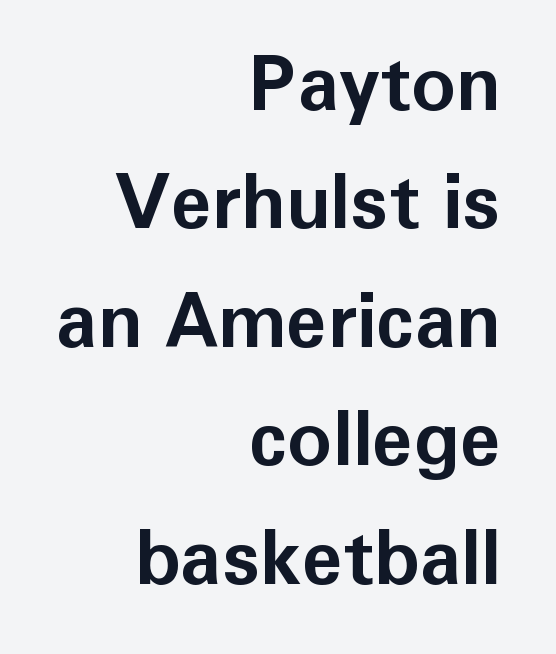
Q: Is the text bold? A: Yes.
Q: Is the text italic (slanted)? A: No, it is upright.
Q: Is the typeface a serif or a sans-serif typeface? A: Sans-serif.
Q: Is the text underlined? A: No.
Q: How is the paragraph aligned? A: Right-aligned.
Q: Is the spacing between letters normal or unusually wide? A: Normal.
Q: Is the spacing between lines tight, normal or loose? A: Normal.
Q: Width (condensed, normal, or wide)? A: Normal.
Q: Stroke contrast? A: Low.
Q: x-height? A: Medium.
Q: Monospaced? A: No.
